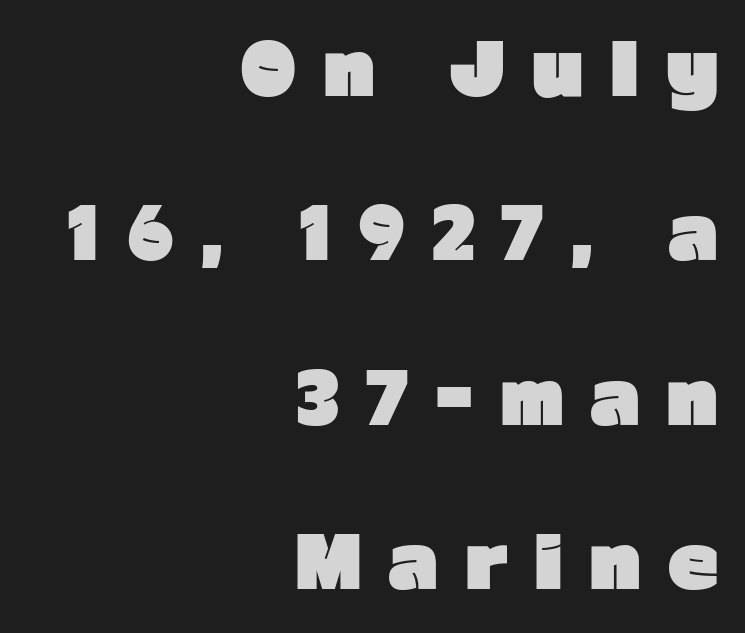
Q: Is the text bold? A: Yes.
Q: Is the text italic (slanted)? A: No, it is upright.
Q: Is the typeface a serif or a sans-serif typeface? A: Sans-serif.
Q: Is the text underlined? A: No.
Q: How is the paragraph aligned? A: Right-aligned.
Q: Is the spacing between letters normal or unusually wide? A: Unusually wide.
Q: Is the spacing between lines tight, normal or loose? A: Loose.
Q: Width (condensed, normal, or wide)? A: Normal.
Q: Stroke contrast? A: Low.
Q: x-height? A: Medium.
Q: Monospaced? A: No.
